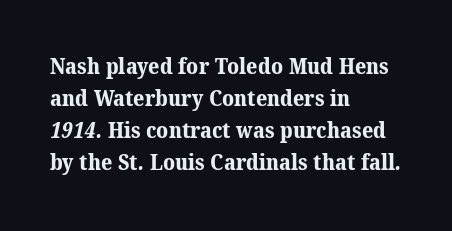
The image shows 22 px bold type; set left-aligned, normal line spacing (1.45x), normal letter spacing, not underlined.
